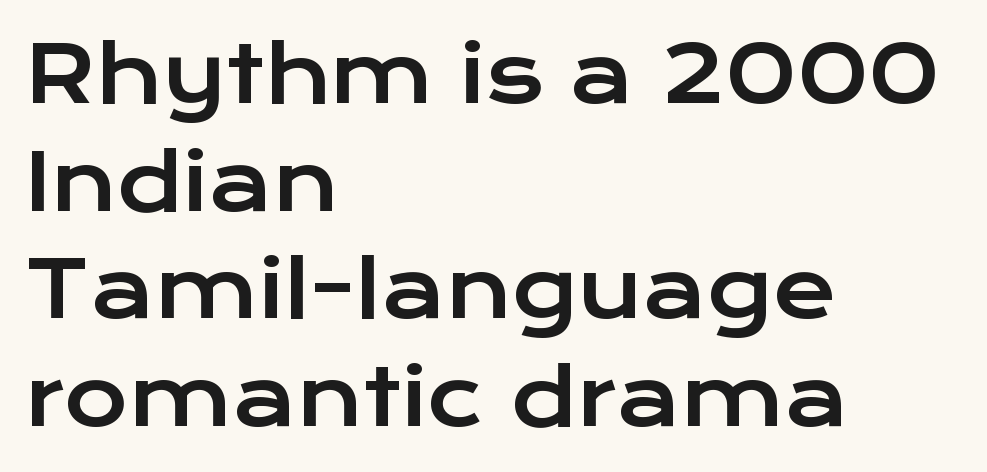
The image shows 78 px wide sans-serif type, upright; set left-aligned, normal line spacing (1.38x), normal letter spacing, not underlined; low stroke contrast and a medium x-height.
